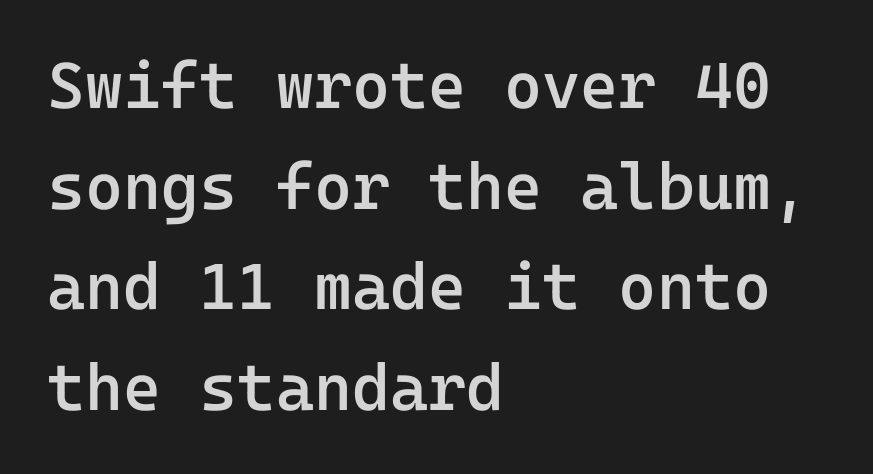
The image shows 65 px semibold sans-serif type, upright, monospaced; set left-aligned, normal line spacing (1.55x), normal letter spacing, not underlined; low stroke contrast and a medium x-height.
